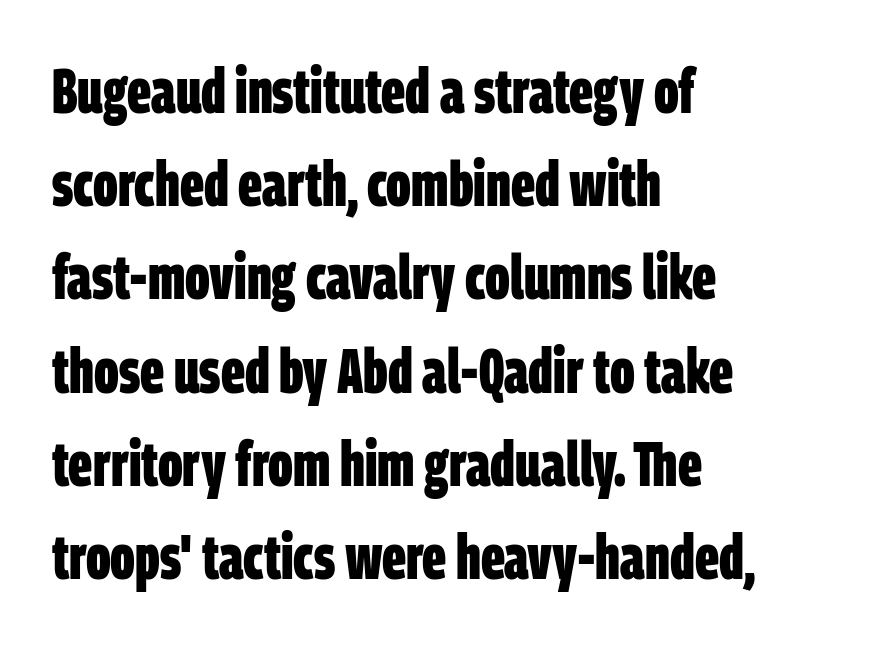
{"serif": "no", "bold": "yes", "weight": "bold", "width": "condensed", "stroke_contrast": "low", "x_height": "large", "monospaced": "no", "underline": "no", "align": "left", "line_spacing": "normal", "line_spacing_ratio": 1.48, "letter_spacing": "normal", "letter_spacing_em": 0.0, "glyph_px": 63}
